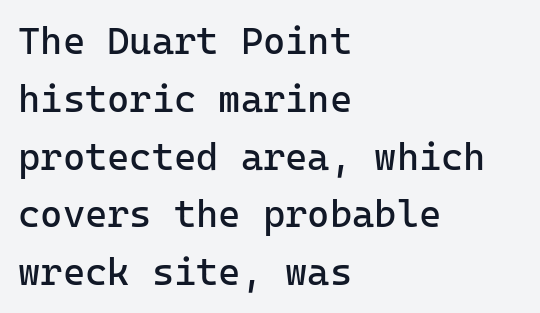
{"serif": "no", "italic": "no", "bold": "no", "weight": "regular", "width": "normal", "stroke_contrast": "low", "x_height": "medium", "monospaced": "yes", "underline": "no", "align": "left", "line_spacing": "normal", "line_spacing_ratio": 1.52, "letter_spacing": "normal", "letter_spacing_em": 0.0, "glyph_px": 38}
